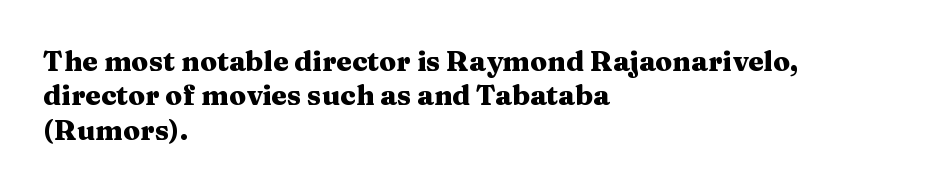
Q: Is the text bold? A: Yes.
Q: Is the text italic (slanted)? A: No, it is upright.
Q: Is the typeface a serif or a sans-serif typeface? A: Serif.
Q: Is the text underlined? A: No.
Q: How is the paragraph aligned? A: Left-aligned.
Q: Is the spacing between letters normal or unusually wide? A: Normal.
Q: Width (condensed, normal, or wide)? A: Wide.
Q: Stroke contrast? A: Medium.
Q: x-height? A: Medium.
Q: Monospaced? A: No.
